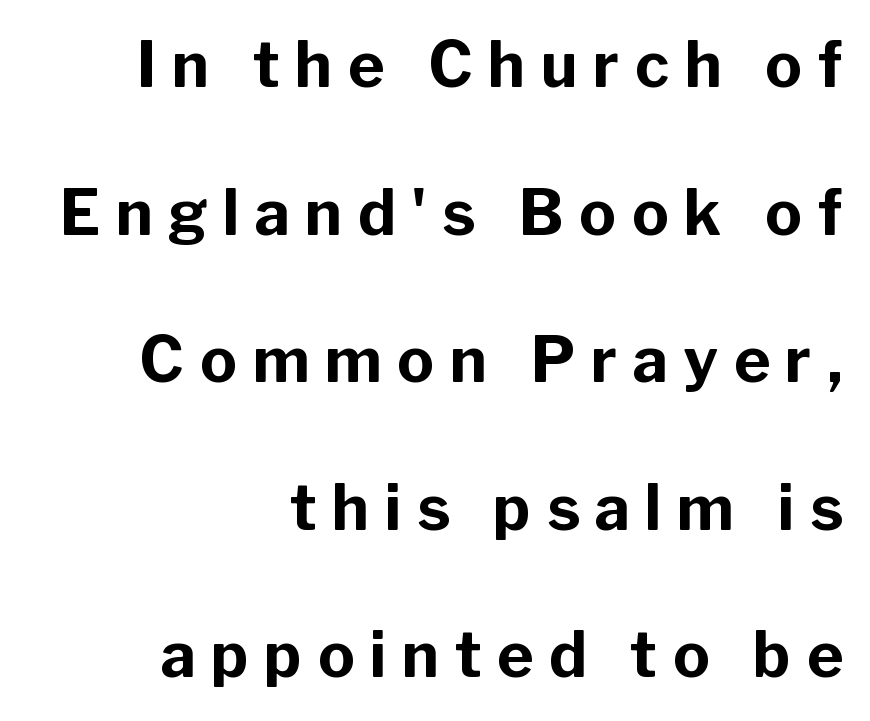
{"serif": "no", "italic": "no", "bold": "yes", "weight": "bold", "width": "normal", "stroke_contrast": "low", "x_height": "medium", "monospaced": "no", "underline": "no", "align": "right", "line_spacing": "loose", "line_spacing_ratio": 2.38, "letter_spacing": "wide", "letter_spacing_em": 0.25, "glyph_px": 62}
